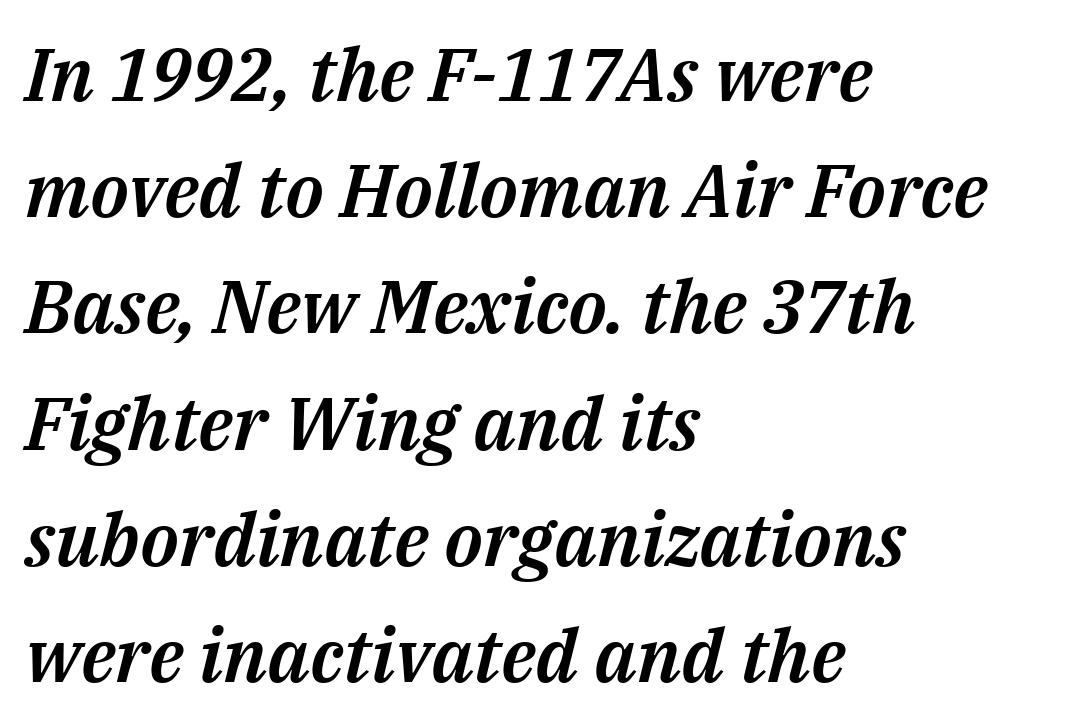
{"italic": "yes", "lean": "right", "slant_degrees": 14, "width": "normal", "stroke_contrast": "medium", "x_height": "medium", "monospaced": "no", "underline": "no", "align": "left", "line_spacing": "normal", "line_spacing_ratio": 1.57, "letter_spacing": "normal", "letter_spacing_em": 0.0, "glyph_px": 74}
